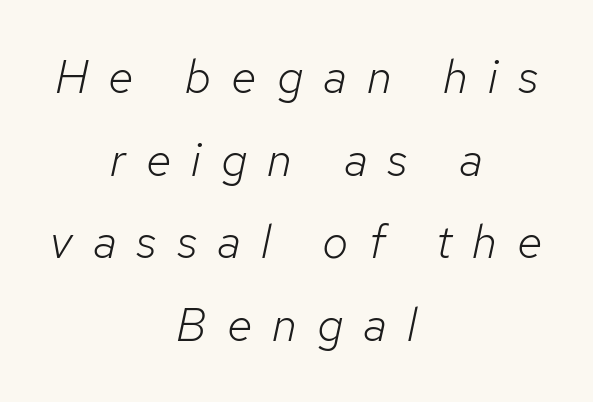
The image shows 47 px light type, italic (leaning right); set centered, line spacing 1.76x, unusually wide letter spacing (+0.43 em), not underlined; low stroke contrast and a medium x-height.
